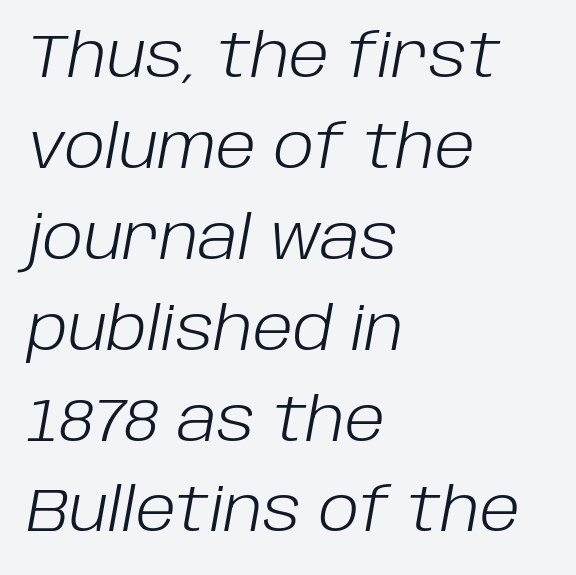
A typesetter would mark this as italic. Character widths vary here, with narrow letters taking less room than wide ones. The baseline area is clear. Tracking value appears to be zero — textbook default spacing. The rendering uses a moderate line-height, typical for paragraphs. Line beginnings align vertically; line endings do not.
